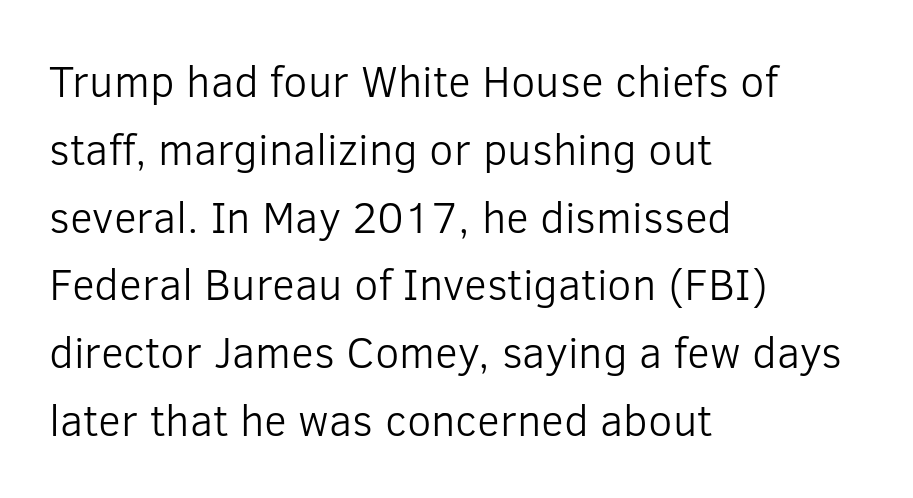
Casual observation: everything's shoved over to the left. The line texture is even and compact thanks to regular tracking. You can tell it's not italic because the verticals are truly vertical. The font is comparable to plain body text, perhaps lighter. Descender tails drop into unmarked territory. Each letter keeps its own natural width here, so spacing adapts to shape.
